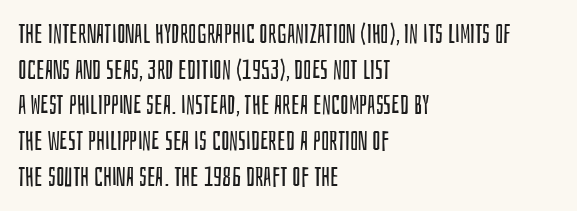
Notice how descenders clear the ascenders below comfortably — that's standard leading. Rule under the text: the space is simply empty. This rendering uses left alignment, leaving the right contour irregular. The type sits square on the baseline with zero lean. The font sits on the lighter half of the weight spectrum, regular included. The gaps between neighbouring characters are ordinary and unremarkable.
